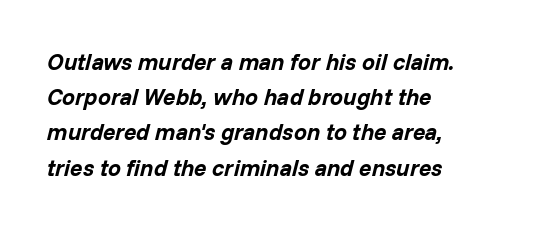
{"italic": "yes", "lean": "right", "slant_degrees": 14, "bold": "yes", "underline": "no", "align": "left", "line_spacing": "normal", "line_spacing_ratio": 1.53, "letter_spacing": "normal", "letter_spacing_em": 0.0, "glyph_px": 23}
